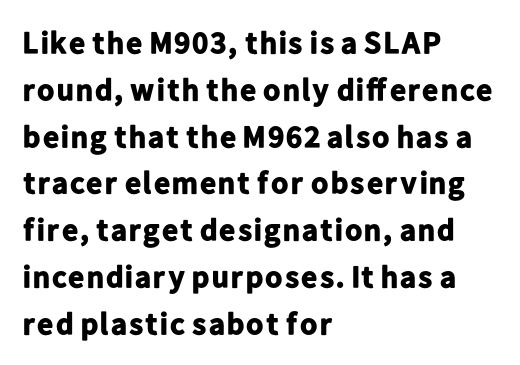
{"serif": "no", "italic": "no", "bold": "yes", "weight": "bold", "width": "normal", "stroke_contrast": "low", "x_height": "medium", "monospaced": "no", "underline": "no", "align": "left", "line_spacing": "normal", "line_spacing_ratio": 1.51, "letter_spacing": "normal", "letter_spacing_em": 0.0, "glyph_px": 31}
